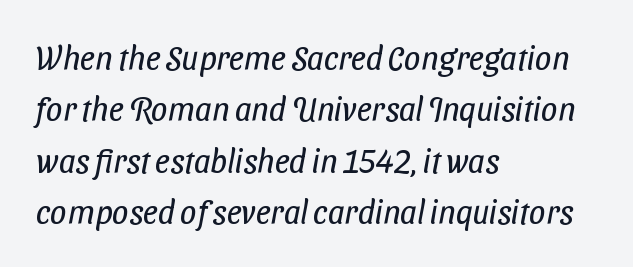
Characters follow at the spacing the type designer built in. Varying glyph widths throughout — classic text-font behaviour. Vertically, the passage feels balanced, rows spaced as you'd expect. Each letter's strokes conclude bluntly, with no projecting serifs. Beneath every word, the page is bare. The weight tops out at a normal text grade.
